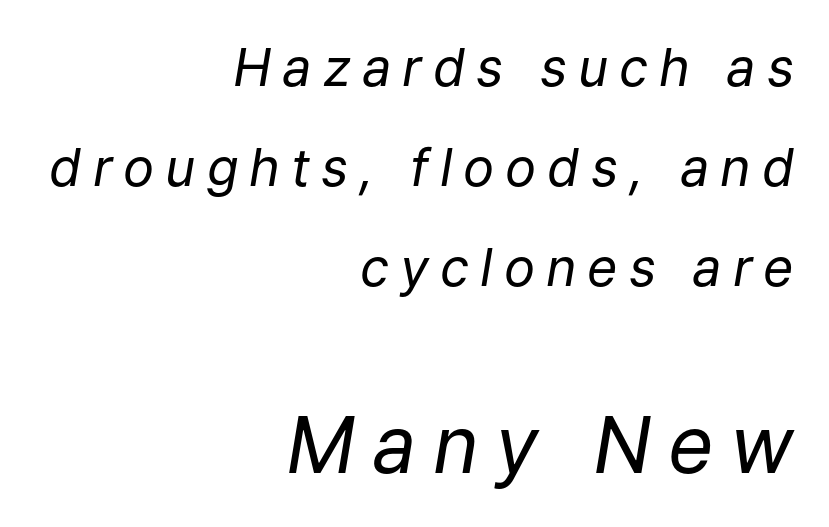
Q: Is the text bold? A: No.
Q: Is the text italic (slanted)? A: Yes, it leans right by about 9 degrees.
Q: Is the text underlined? A: No.
Q: How is the paragraph aligned? A: Right-aligned.
Q: Is the spacing between letters normal or unusually wide? A: Unusually wide.
Q: Is the spacing between lines tight, normal or loose? A: Loose.
Q: Which block of text is set in a larger size, the first (top) or the second (bottom)? A: The second (bottom) one.
Q: Width (condensed, normal, or wide)? A: Normal.
Q: Stroke contrast? A: Low.
Q: x-height? A: Medium.
Q: Monospaced? A: No.
